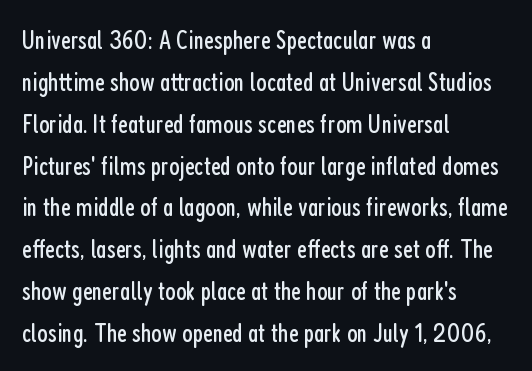
Q: Is the text bold? A: No.
Q: Is the text italic (slanted)? A: No, it is upright.
Q: Is the text underlined? A: No.
Q: How is the paragraph aligned? A: Left-aligned.
Q: Is the spacing between letters normal or unusually wide? A: Normal.
Q: Is the spacing between lines tight, normal or loose? A: Normal.
